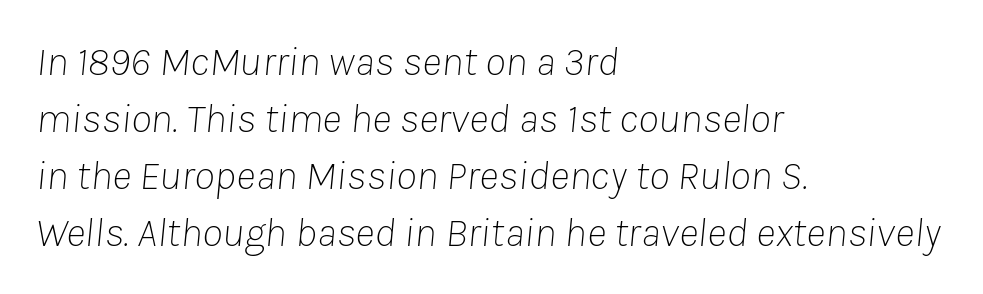
Leading matches the norm, producing a regular column. Weight: not bold — regular or lighter. Short and long lines alike share a common starting point at left. Designer's note — italics engaged. This rendering leaves character spacing at its baseline value. The specimen omits any rule beneath the text block's lines.
